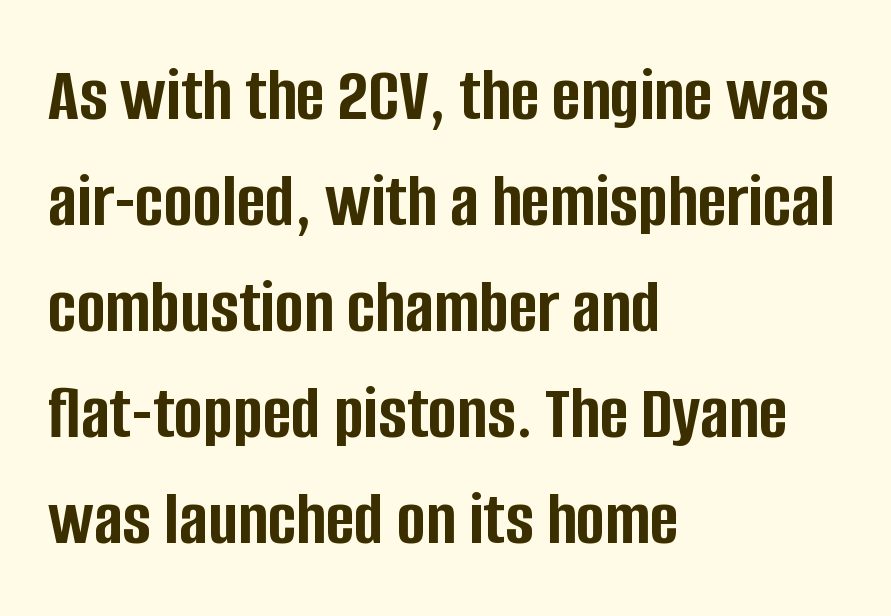
{"serif": "no", "italic": "no", "bold": "yes", "weight": "semibold", "width": "condensed", "stroke_contrast": "low", "x_height": "large", "monospaced": "no", "underline": "no", "align": "left", "line_spacing": "normal", "line_spacing_ratio": 1.36, "letter_spacing": "normal", "letter_spacing_em": 0.0, "glyph_px": 78}
